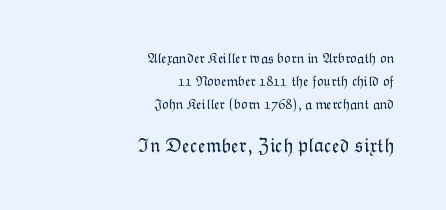
{"italic": "no", "bold": "no", "underline": "no", "align": "right", "line_spacing": "normal", "line_spacing_ratio": 1.65, "letter_spacing": "normal", "letter_spacing_em": 0.0, "larger_block": "second", "size_ratio": 1.43, "glyph_px": 20}
